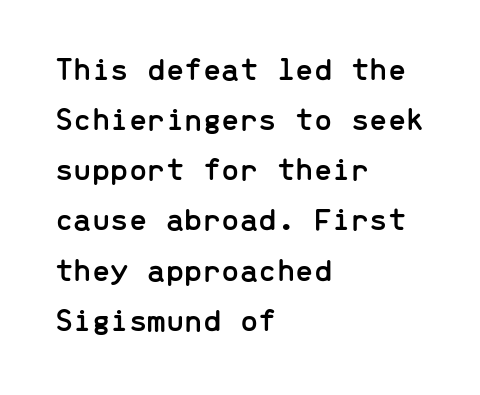
{"serif": "no", "italic": "no", "width": "normal", "stroke_contrast": "low", "x_height": "medium", "monospaced": "yes", "underline": "no", "align": "left", "line_spacing": "normal", "line_spacing_ratio": 1.52, "letter_spacing": "normal", "letter_spacing_em": 0.0, "glyph_px": 33}
